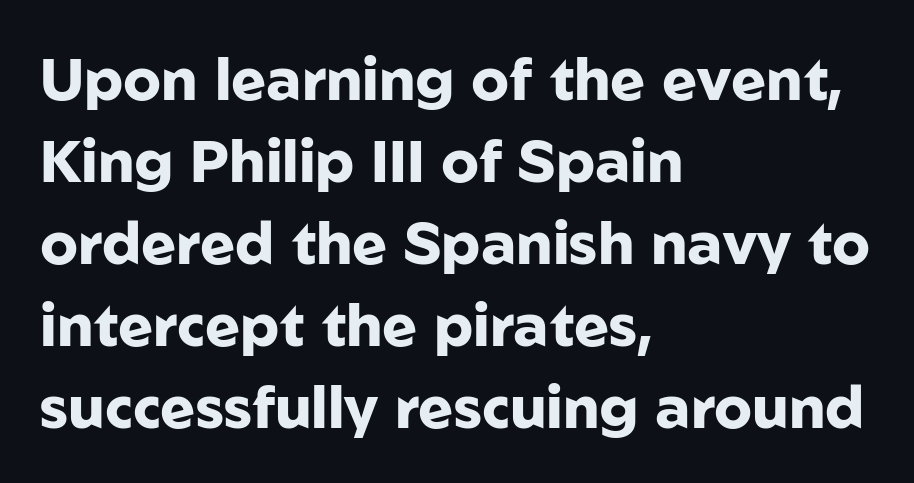
{"serif": "no", "italic": "no", "bold": "yes", "weight": "heavy", "width": "normal", "stroke_contrast": "low", "x_height": "medium", "monospaced": "no", "underline": "no", "align": "left", "line_spacing": "normal", "line_spacing_ratio": 1.39, "letter_spacing": "normal", "letter_spacing_em": 0.0, "glyph_px": 59}
